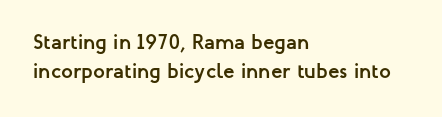
The image shows 21 px bold type, upright; set left-aligned, normal line spacing (1.37x), normal letter spacing, not underlined.
